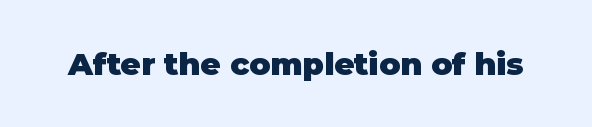
Emphasis by weight is at full strength: bold. The gap between lines stays unmarked. Short note: letters normally spaced. Serif or sans? Sans — the stroke terminals are bare. A typesetter would call this proportional, since set widths differ per character. This is the regular roman posture of the typeface.
